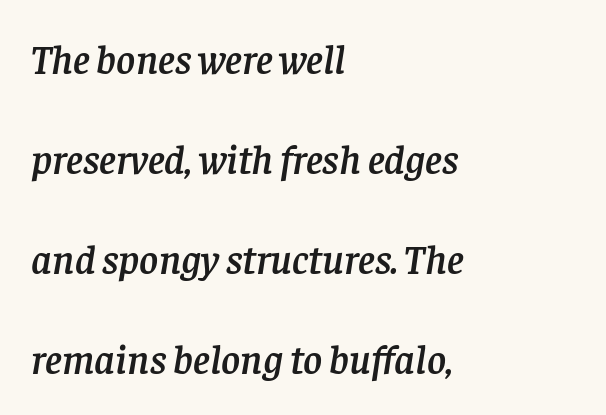
Q: Is the text italic (slanted)? A: Yes, it leans right by about 8 degrees.
Q: Is the typeface a serif or a sans-serif typeface? A: Serif.
Q: Is the text underlined? A: No.
Q: How is the paragraph aligned? A: Left-aligned.
Q: Is the spacing between letters normal or unusually wide? A: Normal.
Q: Is the spacing between lines tight, normal or loose? A: Loose.
Q: Width (condensed, normal, or wide)? A: Normal.
Q: Stroke contrast? A: Low.
Q: x-height? A: Large.
Q: Monospaced? A: No.
